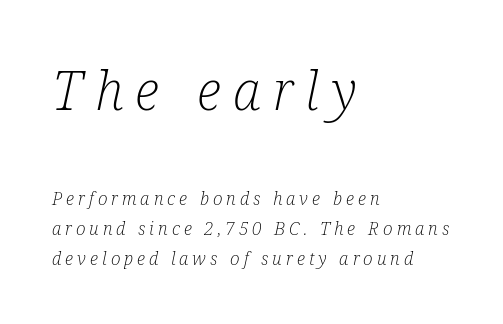
{"serif": "yes", "italic": "yes", "lean": "right", "slant_degrees": 12, "bold": "no", "weight": "light", "width": "condensed", "stroke_contrast": "low", "x_height": "medium", "monospaced": "no", "underline": "no", "align": "left", "line_spacing": "normal", "line_spacing_ratio": 1.67, "letter_spacing": "wide", "letter_spacing_em": 0.22, "larger_block": "first", "size_ratio": 3.0, "glyph_px": 54}
